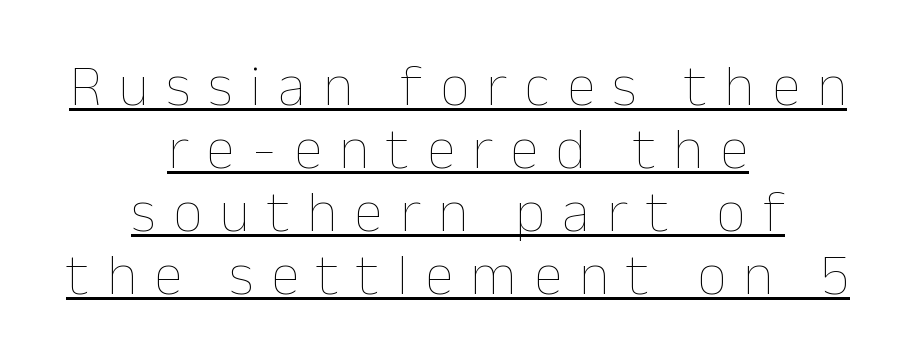
The image shows 59 px thin type, upright; set centered, tight line spacing (1.07x), unusually wide letter spacing (+0.29 em), underlined; low stroke contrast and a medium x-height.
